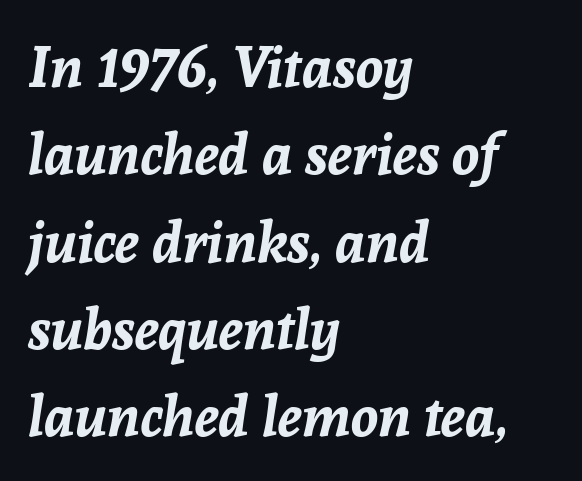
Q: Is the text bold? A: Yes.
Q: Is the text italic (slanted)? A: Yes, it leans right by about 8 degrees.
Q: Is the text underlined? A: No.
Q: How is the paragraph aligned? A: Left-aligned.
Q: Is the spacing between letters normal or unusually wide? A: Normal.
Q: Is the spacing between lines tight, normal or loose? A: Normal.
Q: Width (condensed, normal, or wide)? A: Normal.
Q: Stroke contrast? A: Low.
Q: x-height? A: Medium.
Q: Monospaced? A: No.
